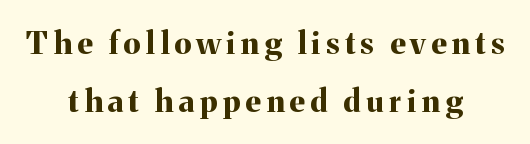
{"serif": "yes", "italic": "no", "bold": "yes", "weight": "bold", "width": "normal", "stroke_contrast": "medium", "x_height": "medium", "monospaced": "no", "underline": "no", "align": "center", "line_spacing_ratio": 1.86, "glyph_px": 31}
